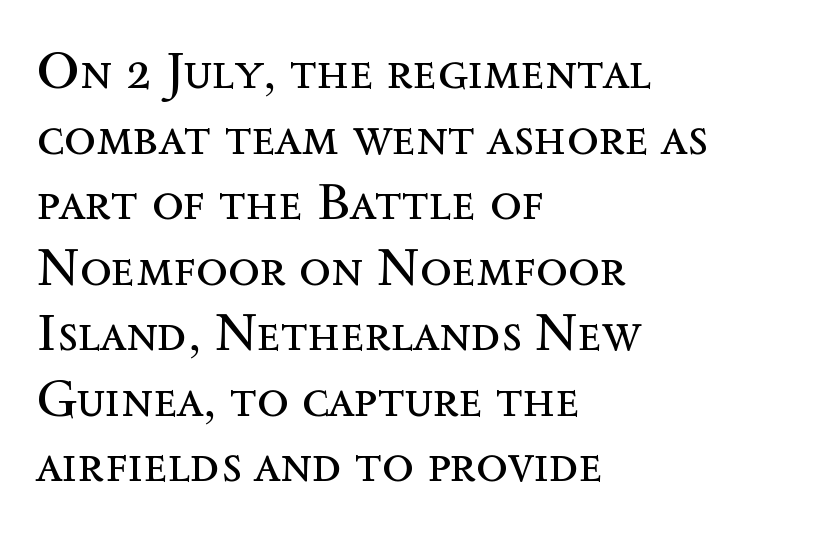
{"italic": "no", "bold": "no", "weight": "regular", "width": "normal", "x_height": "medium", "monospaced": "no", "underline": "no", "align": "left", "line_spacing": "normal", "line_spacing_ratio": 1.26, "letter_spacing": "normal", "letter_spacing_em": 0.0, "glyph_px": 52}
